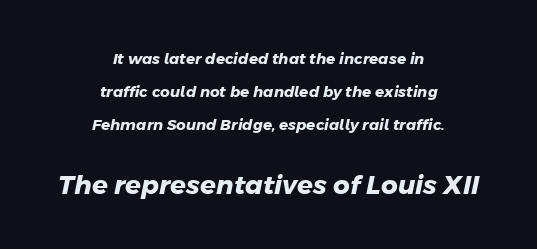
Standard letterfit; no display-style spreading of the glyphs. Interline gaps are noticeably wide in this sample. This layout puts the modest block above and the oversized block below. The paragraph shown floats in the horizontal middle. The typesetting leans heavy: a genuine bold.
